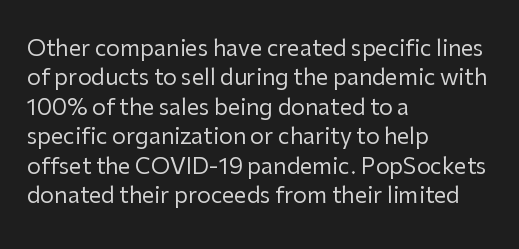
Bare-footed words on every line. Every stem runs plumb, perpendicular to the baseline. The typesetting does not lean heavy: it is not bold. Tracking value appears to be zero — textbook default spacing. The vertical gap from one line to the next is medium.
